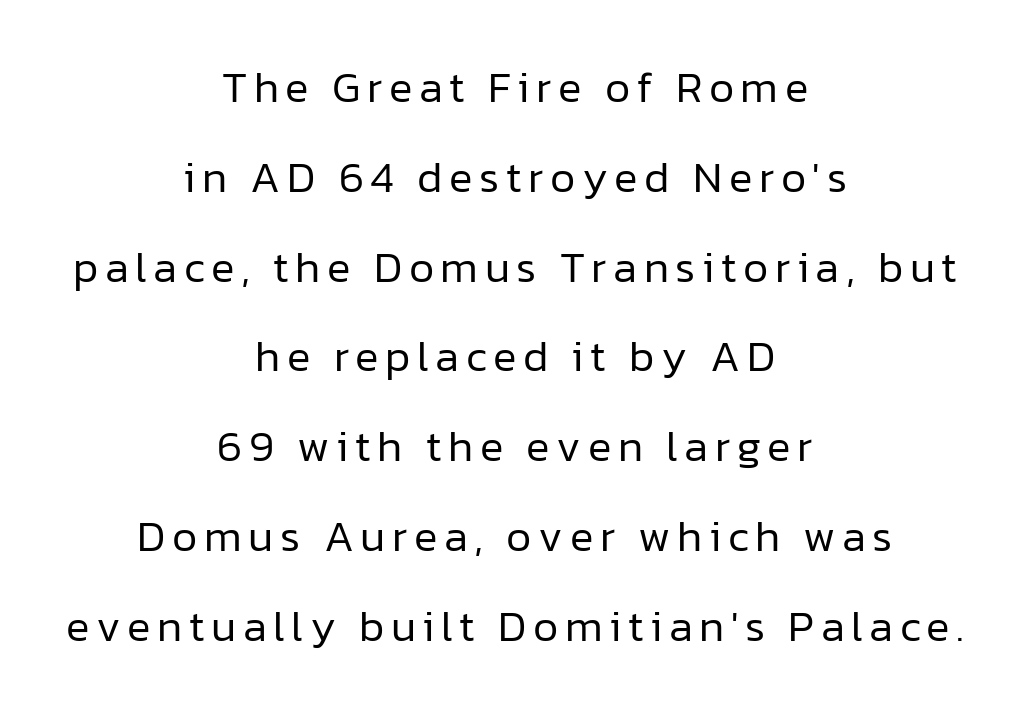
{"serif": "no", "italic": "no", "bold": "no", "weight": "regular", "width": "normal", "stroke_contrast": "low", "x_height": "medium", "monospaced": "no", "underline": "no", "align": "center", "line_spacing": "loose", "line_spacing_ratio": 2.04, "glyph_px": 44}
